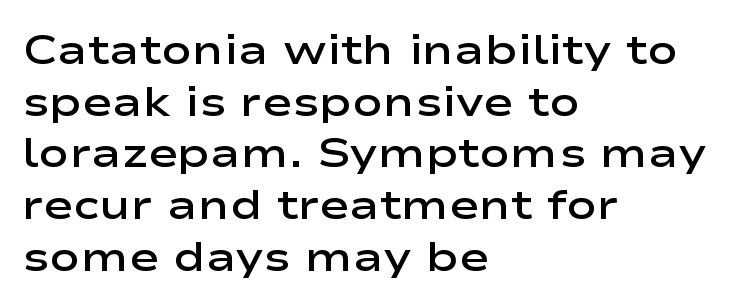
Q: Is the text bold? A: Semi-bold.
Q: Is the text italic (slanted)? A: No, it is upright.
Q: Is the typeface a serif or a sans-serif typeface? A: Sans-serif.
Q: Is the text underlined? A: No.
Q: How is the paragraph aligned? A: Left-aligned.
Q: Is the spacing between letters normal or unusually wide? A: Normal.
Q: Is the spacing between lines tight, normal or loose? A: Normal.
Q: Width (condensed, normal, or wide)? A: Wide.
Q: Stroke contrast? A: Low.
Q: x-height? A: Medium.
Q: Monospaced? A: No.
